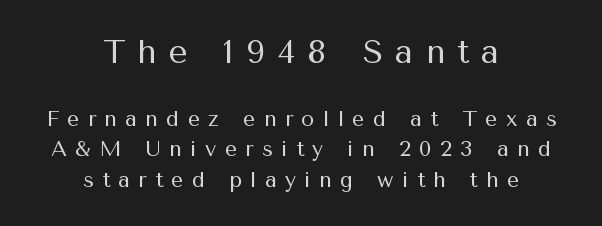
The glyphs in this specimen are sans serif. Caption: upper text group enlarged, lower text group reduced. Anything drawn beneath the words? Only blank space. Posture: straight, roman, zero tilt.
